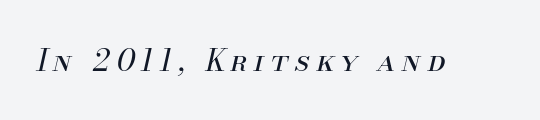
Stroke thickness stays within the range of a standard reading face or lighter. The text carries the slant typical of an italic or oblique font. The tracking reads as deliberately expanded to a designer's eye. The zone under the glyphs is completely vacant. Character widths vary here, with narrow letters taking less room than wide ones.
